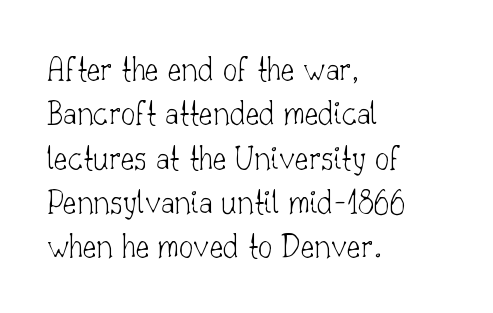
The image shows 36 px thin serif type, upright; set left-aligned, line spacing 1.23x, normal letter spacing, not underlined; low stroke contrast and a small x-height.
